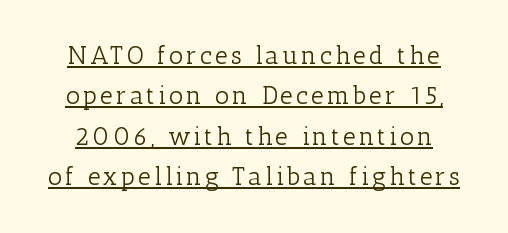
{"italic": "no", "bold": "no", "underline": "yes", "line_spacing": "normal", "line_spacing_ratio": 1.62, "glyph_px": 25}
